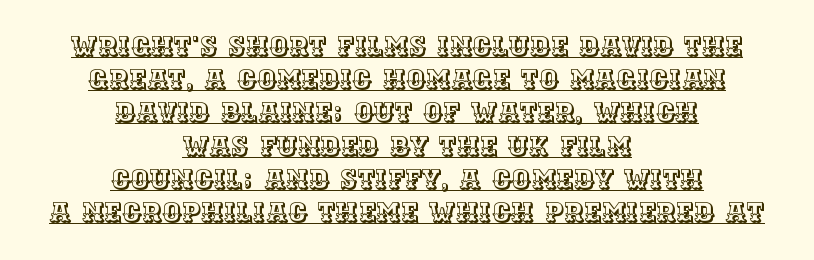
{"italic": "no", "underline": "yes", "align": "center", "line_spacing_ratio": 1.23, "letter_spacing": "normal", "letter_spacing_em": 0.0, "glyph_px": 27}
